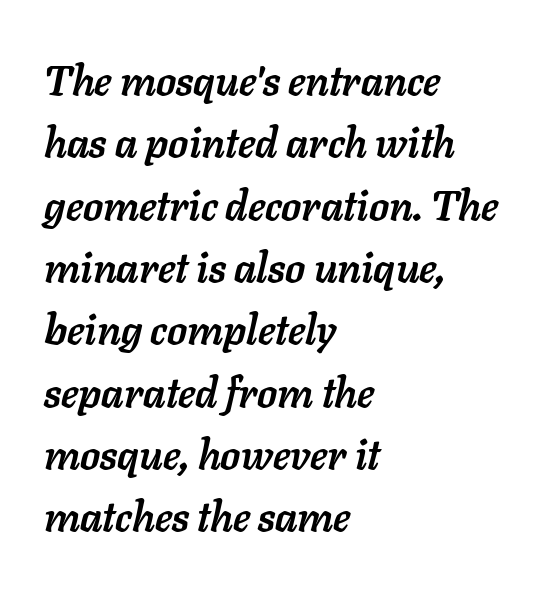
Spacing between characters is what you'd get straight out of the box. The gap between lines stays unmarked. Caption: multi-line text, flush left, ragged right. A typesetter would call this leading conventional body-copy spacing. A typesetter would call this proportional, since set widths differ per character.
